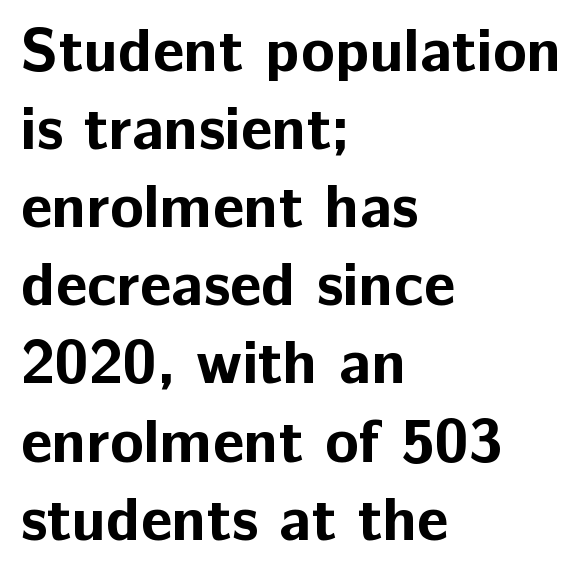
Q: Is the text bold? A: Yes.
Q: Is the text italic (slanted)? A: No, it is upright.
Q: Is the typeface a serif or a sans-serif typeface? A: Sans-serif.
Q: Is the text underlined? A: No.
Q: How is the paragraph aligned? A: Left-aligned.
Q: Is the spacing between letters normal or unusually wide? A: Normal.
Q: Is the spacing between lines tight, normal or loose? A: Normal.
Q: Width (condensed, normal, or wide)? A: Normal.
Q: Stroke contrast? A: Low.
Q: x-height? A: Medium.
Q: Monospaced? A: No.
